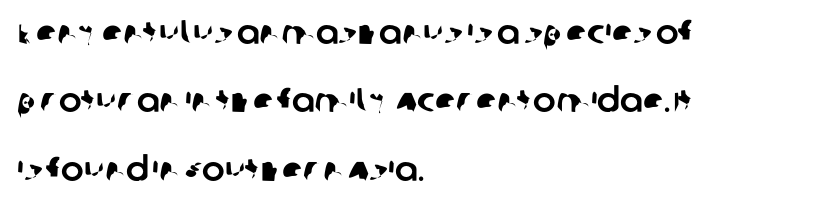
The image shows 34 px sans-serif type; set left-aligned, loose line spacing (2.01x), normal letter spacing, not underlined; low stroke contrast and a large x-height.
